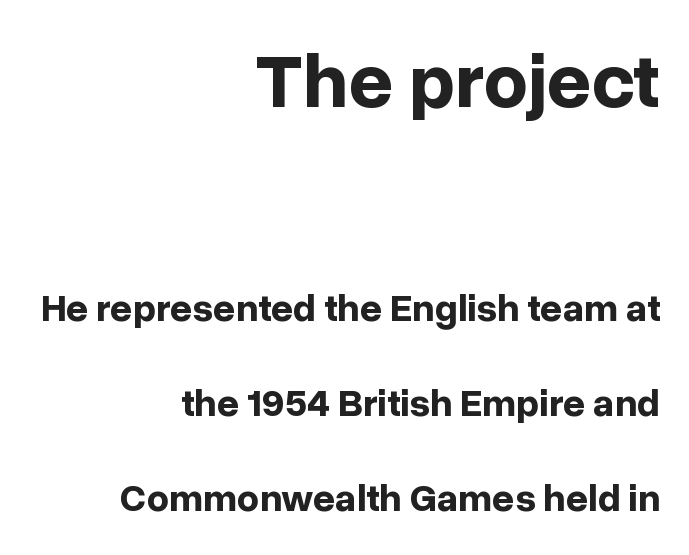
The image shows 78 px bold sans-serif type, upright; set right-aligned, loose line spacing (2.44x), normal letter spacing, not underlined; the first (top) block is 2.0x larger; low stroke contrast and a medium x-height.
